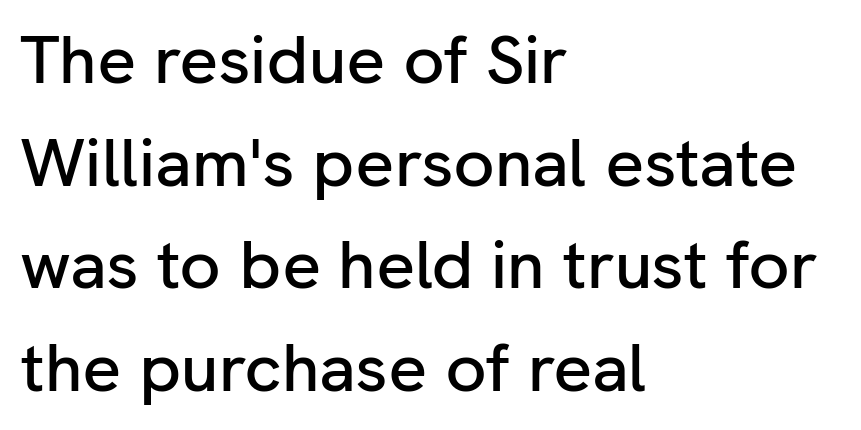
Q: Is the text italic (slanted)? A: No, it is upright.
Q: Is the typeface a serif or a sans-serif typeface? A: Sans-serif.
Q: Is the text underlined? A: No.
Q: How is the paragraph aligned? A: Left-aligned.
Q: Is the spacing between letters normal or unusually wide? A: Normal.
Q: Is the spacing between lines tight, normal or loose? A: Normal.
Q: Width (condensed, normal, or wide)? A: Normal.
Q: Stroke contrast? A: Low.
Q: x-height? A: Medium.
Q: Monospaced? A: No.
